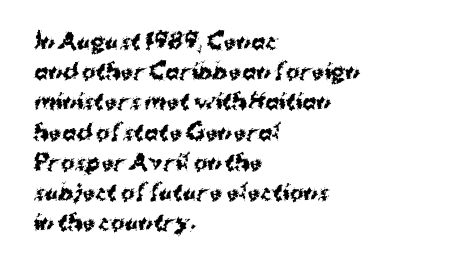
The image shows 21 px bold type; set left-aligned, normal line spacing (1.44x), normal letter spacing, not underlined.
